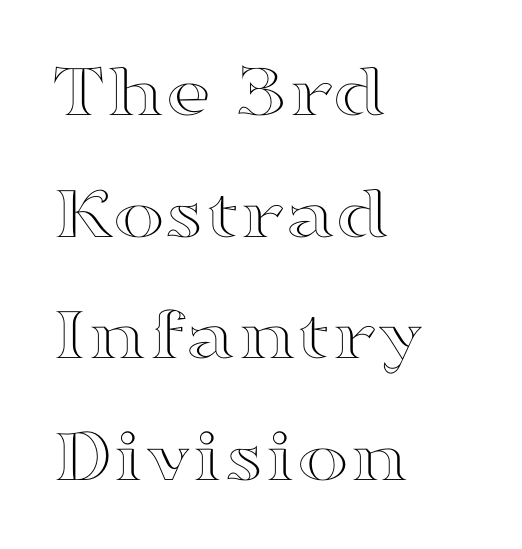
Q: Is the text italic (slanted)? A: No, it is upright.
Q: Is the text underlined? A: No.
Q: How is the paragraph aligned? A: Left-aligned.
Q: Is the spacing between letters normal or unusually wide? A: Normal.
Q: Is the spacing between lines tight, normal or loose? A: Normal.
Q: Width (condensed, normal, or wide)? A: Wide.
Q: x-height? A: Medium.
Q: Monospaced? A: No.
